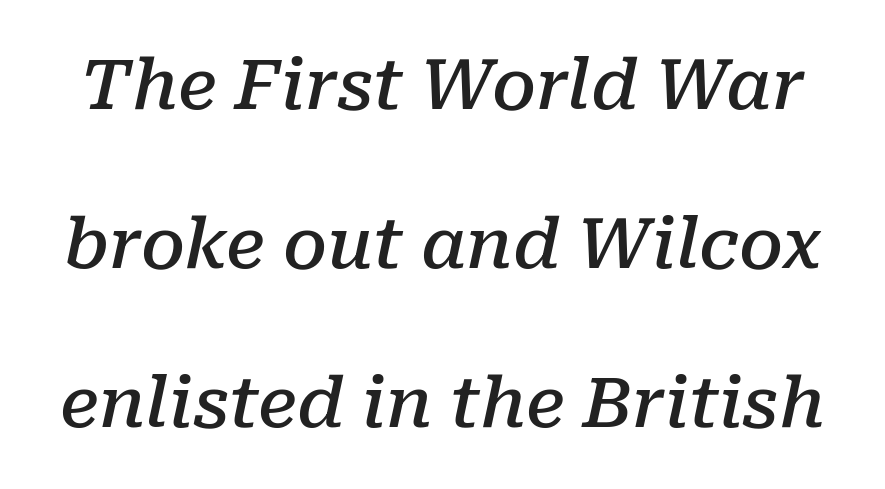
The image shows 70 px semibold serif type, italic (leaning right); set loose line spacing (2.27x), normal letter spacing, not underlined; low stroke contrast and a medium x-height.
